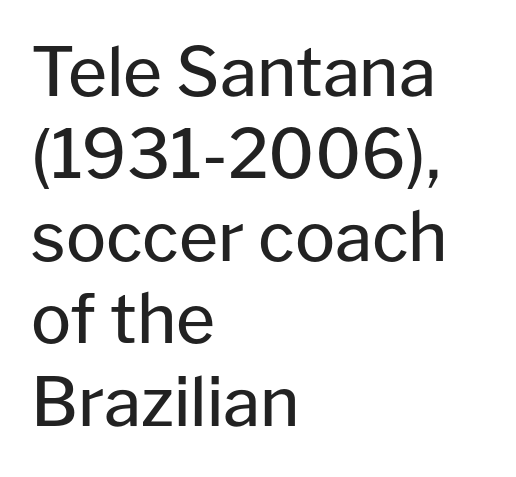
The image shows 67 px regular-weight sans-serif type, upright; set left-aligned, line spacing 1.23x, normal letter spacing, not underlined; low stroke contrast and a medium x-height.
